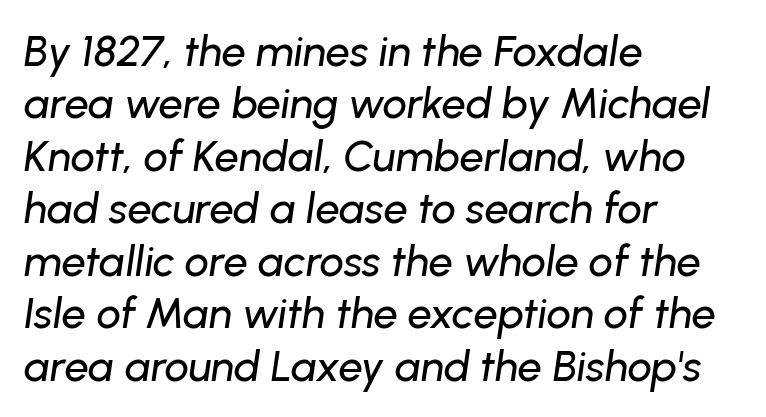
Q: Is the text italic (slanted)? A: Yes, it leans right by about 8 degrees.
Q: Is the text underlined? A: No.
Q: How is the paragraph aligned? A: Left-aligned.
Q: Is the spacing between letters normal or unusually wide? A: Normal.
Q: Width (condensed, normal, or wide)? A: Normal.
Q: Stroke contrast? A: Low.
Q: x-height? A: Medium.
Q: Monospaced? A: No.
